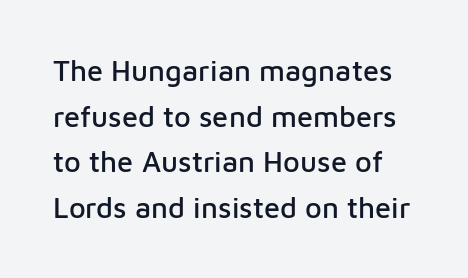
Q: Is the text italic (slanted)? A: No, it is upright.
Q: Is the typeface a serif or a sans-serif typeface? A: Sans-serif.
Q: Is the text underlined? A: No.
Q: Is the spacing between letters normal or unusually wide? A: Normal.
Q: Is the spacing between lines tight, normal or loose? A: Normal.
Q: Width (condensed, normal, or wide)? A: Normal.
Q: Stroke contrast? A: Low.
Q: x-height? A: Medium.
Q: Monospaced? A: No.
